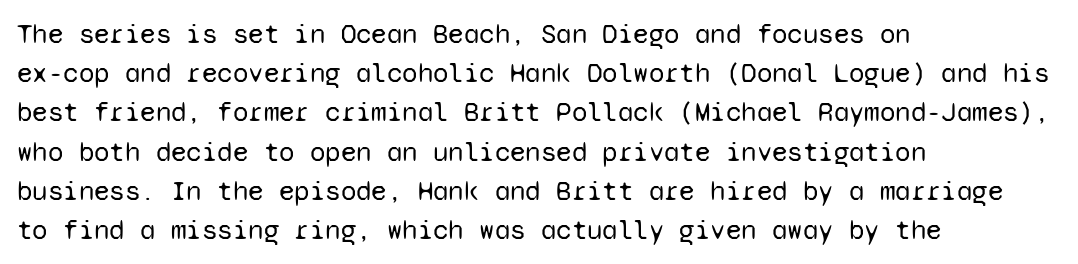
{"serif": "no", "italic": "no", "bold": "no", "weight": "regular", "width": "normal", "stroke_contrast": "low", "x_height": "medium", "monospaced": "yes", "underline": "no", "align": "left", "line_spacing": "normal", "line_spacing_ratio": 1.4, "letter_spacing": "normal", "letter_spacing_em": 0.0, "glyph_px": 28}
